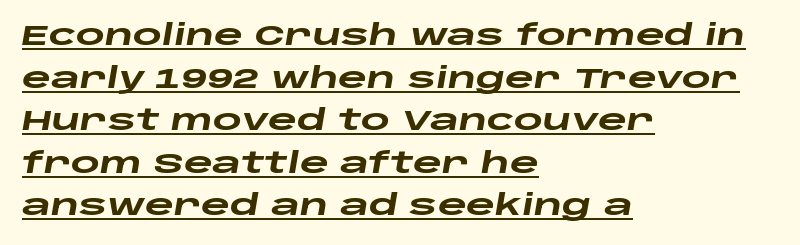
Q: Is the text bold? A: Yes.
Q: Is the text italic (slanted)? A: Yes, it leans right by about 10 degrees.
Q: Is the text underlined? A: Yes.
Q: How is the paragraph aligned? A: Left-aligned.
Q: Is the spacing between letters normal or unusually wide? A: Normal.
Q: Is the spacing between lines tight, normal or loose? A: Normal.
Q: Width (condensed, normal, or wide)? A: Wide.
Q: Stroke contrast? A: Low.
Q: x-height? A: Large.
Q: Monospaced? A: No.
